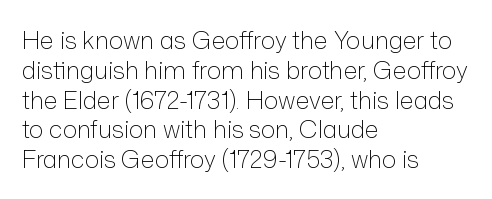
The image shows 24 px text type, upright; set left-aligned, line spacing 1.24x, normal letter spacing, not underlined.
